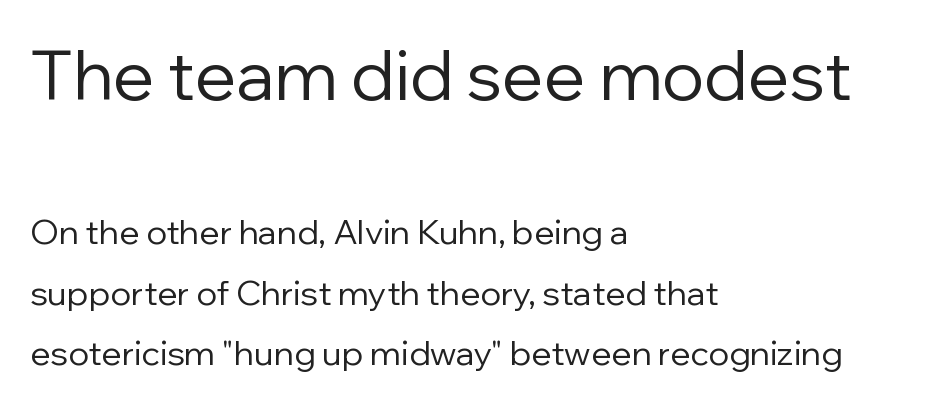
The line texture is even and compact thanks to regular tracking. Each stroke keeps to a modest, everyday thickness or less. A student would notice the top passage is typeset larger than what follows. The font's upright variant was chosen for this text. The face used here is proportionally spaced, like ordinary book or web type.
